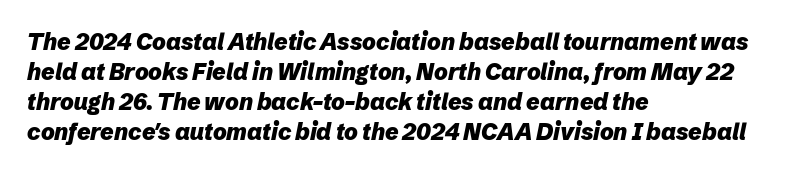
{"italic": "yes", "lean": "right", "slant_degrees": 12, "bold": "yes", "underline": "no", "align": "left", "line_spacing": "normal", "line_spacing_ratio": 1.31, "letter_spacing": "normal", "letter_spacing_em": 0.0, "glyph_px": 23}
